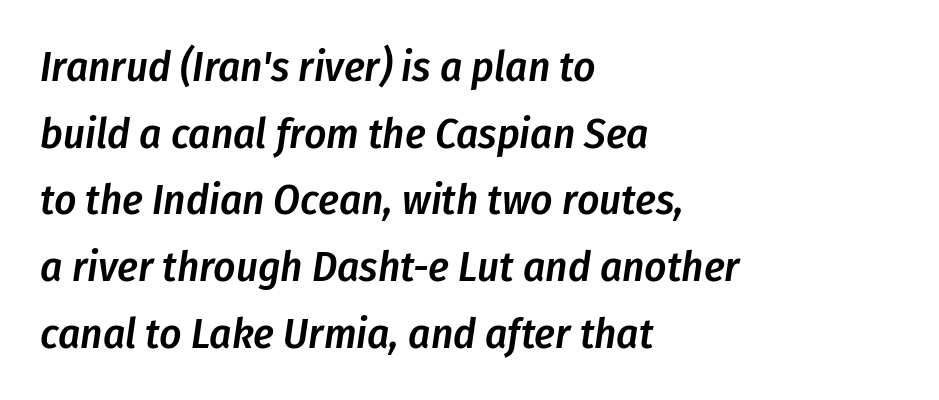
Does the weight exceed regular? Yes, but only to semibold. Words float on clear page, feet unadorned. Interline gaps are of average width in this sample. Honestly, the letter spacing is just normal — you wouldn't notice it. Note the varied advance widths — an 'i' is clearly narrower than an 'm'.
